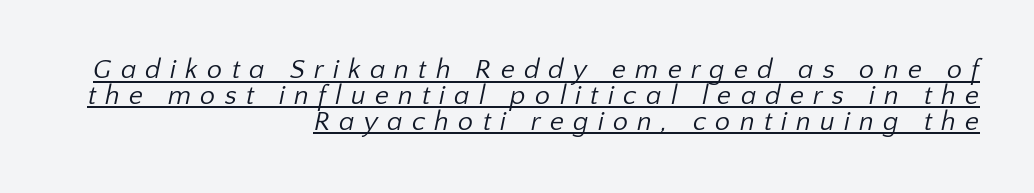
The image shows 27 px text type; set right-aligned, tight line spacing (0.96x), unusually wide letter spacing (+0.34 em), underlined.
